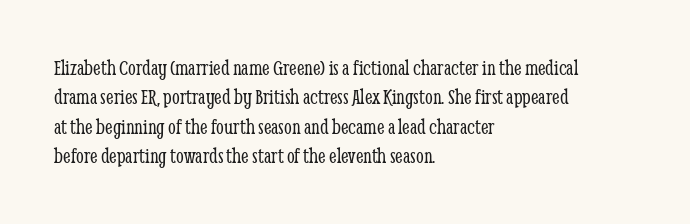
The image shows 22 px text type, upright; set left-aligned, normal line spacing (1.34x), normal letter spacing, not underlined.
